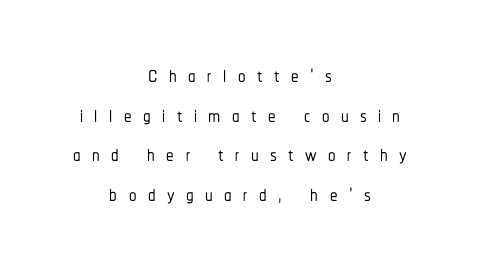
Q: Is the text italic (slanted)? A: No, it is upright.
Q: Is the typeface a serif or a sans-serif typeface? A: Sans-serif.
Q: Is the text underlined? A: No.
Q: How is the paragraph aligned? A: Centered.
Q: Is the spacing between letters normal or unusually wide? A: Unusually wide.
Q: Is the spacing between lines tight, normal or loose? A: Normal.
Q: Width (condensed, normal, or wide)? A: Condensed.
Q: Stroke contrast? A: Low.
Q: x-height? A: Medium.
Q: Monospaced? A: No.
